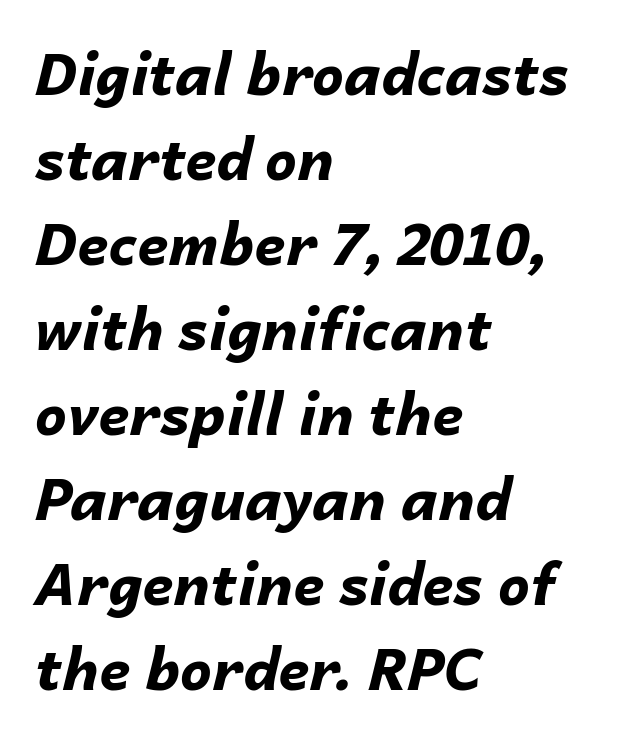
Is the block centered? No — it sits flush against the left margin. No extra tracking has been applied to these lines. Students, observe: this is what conventionally led text looks like. Rule under the text: the space is simply empty.
